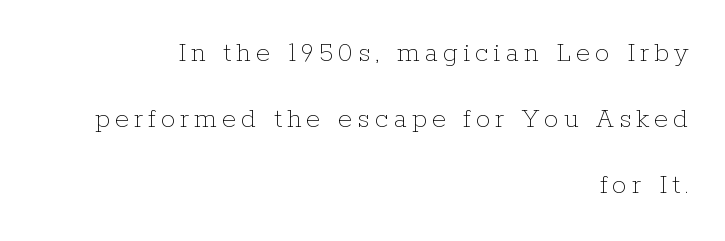
The lines are spread far apart with generous leading. A typesetter would call this proportional, since set widths differ per character. The specimen reads as upright at a glance. Casual observation: everything's shoved over to the right.
